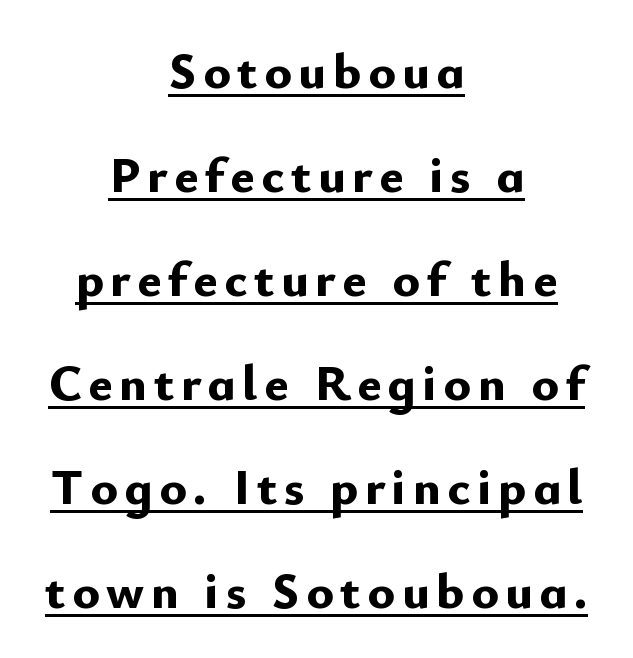
In terms of leading, this rendering errs on the spacious side. Has an underline been added? It has. Summary of weight: heavy, a full bold. This sample has the flowing, uneven cadence of proportional lettering.
